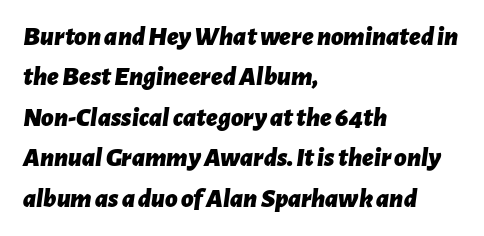
Compared with an ordinary text face, these strokes are far heavier — a full bold. This block has exactly the height ordinary leading produces. The lines are quadded left. The strip under each line holds only bare page.
